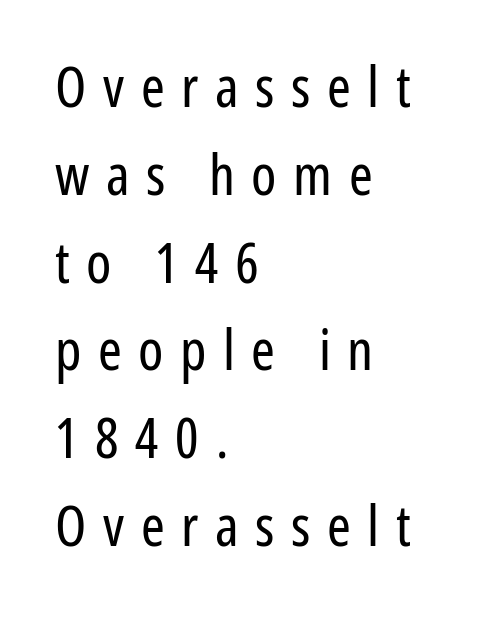
Q: Is the text bold? A: No.
Q: Is the text italic (slanted)? A: No, it is upright.
Q: Is the typeface a serif or a sans-serif typeface? A: Sans-serif.
Q: Is the text underlined? A: No.
Q: How is the paragraph aligned? A: Left-aligned.
Q: Is the spacing between letters normal or unusually wide? A: Unusually wide.
Q: Is the spacing between lines tight, normal or loose? A: Normal.
Q: Width (condensed, normal, or wide)? A: Condensed.
Q: Stroke contrast? A: Low.
Q: x-height? A: Medium.
Q: Monospaced? A: No.
